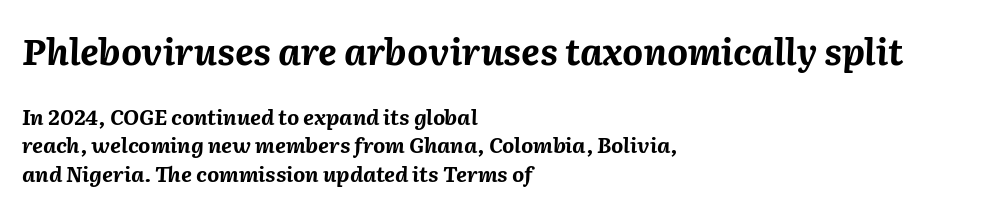
Q: Is the text bold? A: Yes.
Q: Is the text italic (slanted)? A: Yes, it leans right by about 2 degrees.
Q: Is the text underlined? A: No.
Q: How is the paragraph aligned? A: Left-aligned.
Q: Is the spacing between letters normal or unusually wide? A: Normal.
Q: Is the spacing between lines tight, normal or loose? A: Normal.
Q: Which block of text is set in a larger size, the first (top) or the second (bottom)? A: The first (top) one.
Q: Width (condensed, normal, or wide)? A: Normal.
Q: Stroke contrast? A: Medium.
Q: x-height? A: Medium.
Q: Monospaced? A: No.
